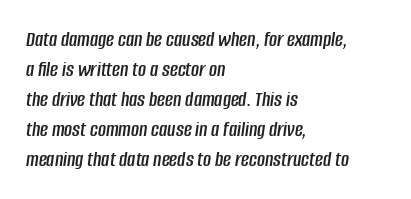
Q: Is the text italic (slanted)? A: Yes, it leans right by about 8 degrees.
Q: Is the text underlined? A: No.
Q: How is the paragraph aligned? A: Left-aligned.
Q: Is the spacing between letters normal or unusually wide? A: Normal.
Q: Is the spacing between lines tight, normal or loose? A: Normal.
